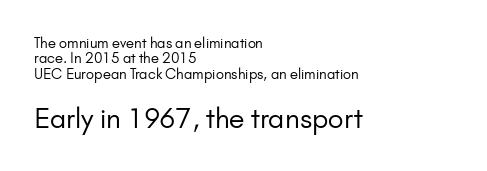
Q: Is the text bold? A: No.
Q: Is the text italic (slanted)? A: No, it is upright.
Q: Is the text underlined? A: No.
Q: How is the paragraph aligned? A: Left-aligned.
Q: Is the spacing between letters normal or unusually wide? A: Normal.
Q: Is the spacing between lines tight, normal or loose? A: Tight.
Q: Which block of text is set in a larger size, the first (top) or the second (bottom)? A: The second (bottom) one.
